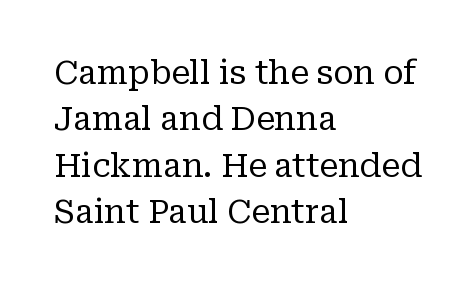
Q: Is the text bold? A: No.
Q: Is the text italic (slanted)? A: No, it is upright.
Q: Is the typeface a serif or a sans-serif typeface? A: Serif.
Q: Is the text underlined? A: No.
Q: How is the paragraph aligned? A: Left-aligned.
Q: Is the spacing between letters normal or unusually wide? A: Normal.
Q: Is the spacing between lines tight, normal or loose? A: Normal.
Q: Width (condensed, normal, or wide)? A: Normal.
Q: Stroke contrast? A: Low.
Q: x-height? A: Medium.
Q: Monospaced? A: No.
